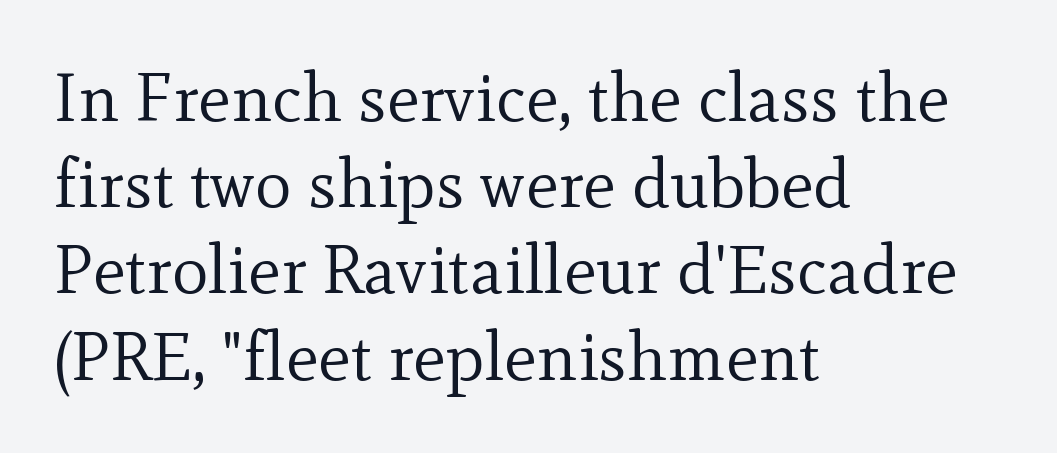
The image shows 69 px regular-weight serif type, upright; set left-aligned, normal line spacing (1.25x), normal letter spacing, not underlined; a small x-height.
